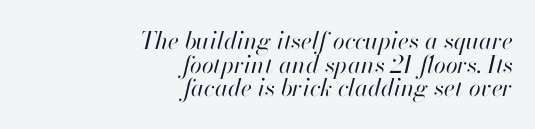
Q: Is the text bold? A: No.
Q: Is the text italic (slanted)? A: Yes, it leans right by about 13 degrees.
Q: Is the text underlined? A: No.
Q: How is the paragraph aligned? A: Right-aligned.
Q: Is the spacing between letters normal or unusually wide? A: Normal.
Q: Is the spacing between lines tight, normal or loose? A: Tight.
